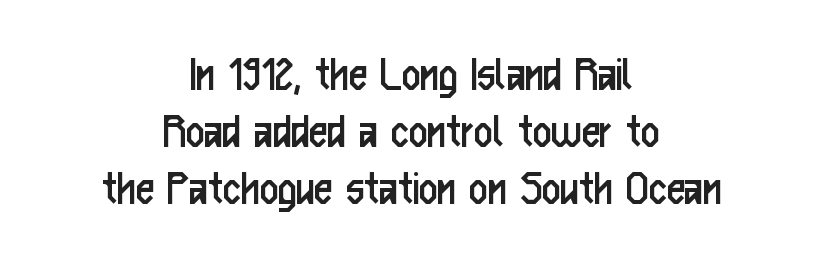
{"serif": "no", "italic": "no", "bold": "no", "weight": "regular", "width": "condensed", "stroke_contrast": "low", "x_height": "medium", "monospaced": "no", "underline": "no", "align": "center", "line_spacing": "tight", "line_spacing_ratio": 1.12, "letter_spacing": "normal", "letter_spacing_em": 0.0, "glyph_px": 51}
